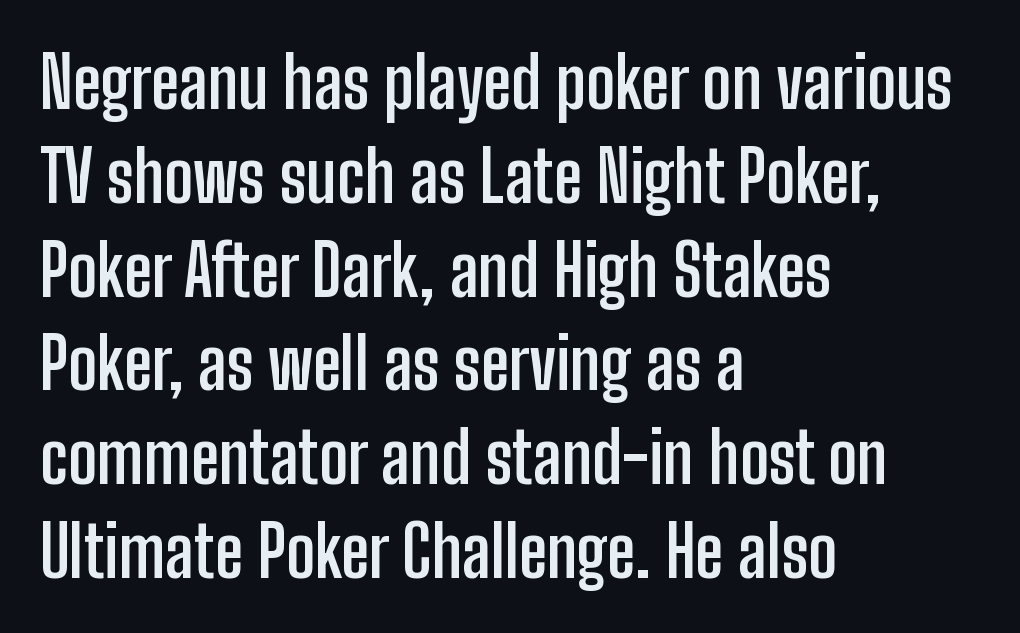
The image shows 70 px semibold, condensed sans-serif type, upright; set left-aligned, normal line spacing (1.34x), normal letter spacing, not underlined; low stroke contrast and a medium x-height.
